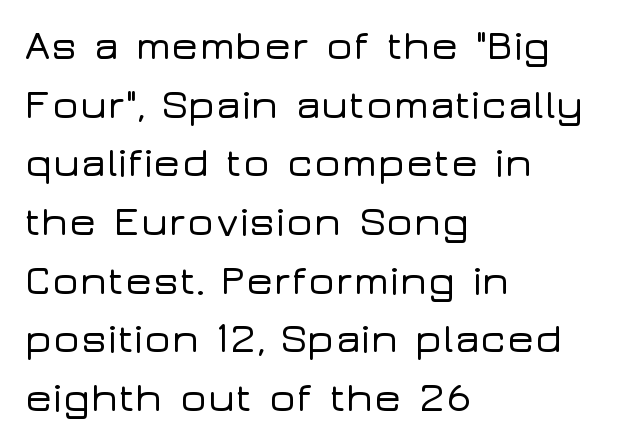
The image shows 41 px wide sans-serif type, upright; set left-aligned, normal line spacing (1.43x), normal letter spacing, not underlined; low stroke contrast and a medium x-height.
